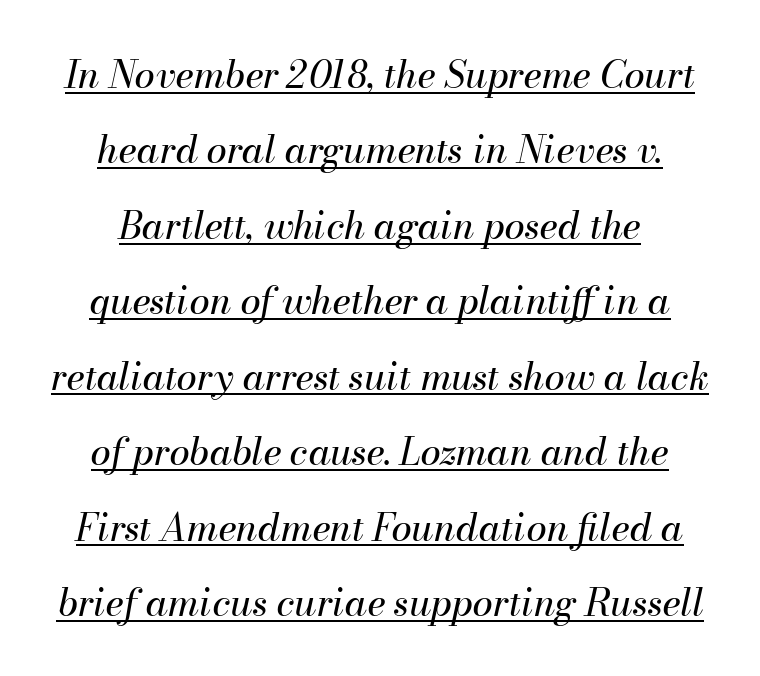
Q: Is the text bold? A: No.
Q: Is the text italic (slanted)? A: Yes, it leans right by about 13 degrees.
Q: Is the text underlined? A: Yes.
Q: Is the spacing between letters normal or unusually wide? A: Normal.
Q: Is the spacing between lines tight, normal or loose? A: Loose.
Q: Width (condensed, normal, or wide)? A: Normal.
Q: Stroke contrast? A: Medium.
Q: x-height? A: Small.
Q: Monospaced? A: No.
